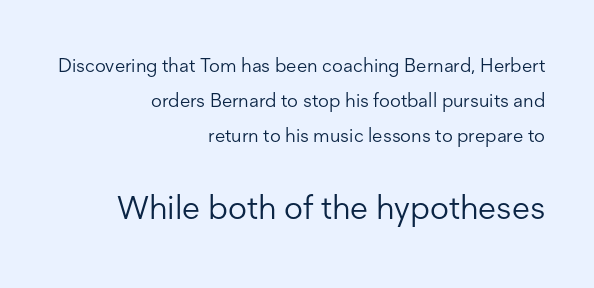
Q: Is the text bold? A: No.
Q: Is the text italic (slanted)? A: No, it is upright.
Q: Is the typeface a serif or a sans-serif typeface? A: Sans-serif.
Q: Is the text underlined? A: No.
Q: How is the paragraph aligned? A: Right-aligned.
Q: Is the spacing between letters normal or unusually wide? A: Normal.
Q: Which block of text is set in a larger size, the first (top) or the second (bottom)? A: The second (bottom) one.
Q: Width (condensed, normal, or wide)? A: Normal.
Q: Stroke contrast? A: Low.
Q: x-height? A: Medium.
Q: Monospaced? A: No.
